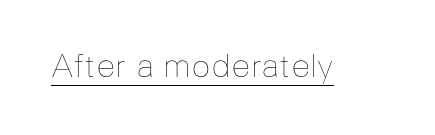
Q: Is the text bold? A: No.
Q: Is the text italic (slanted)? A: No, it is upright.
Q: Is the text underlined? A: Yes.
Q: Is the spacing between letters normal or unusually wide? A: Normal.
Q: Width (condensed, normal, or wide)? A: Normal.
Q: Stroke contrast? A: Low.
Q: x-height? A: Medium.
Q: Monospaced? A: No.
